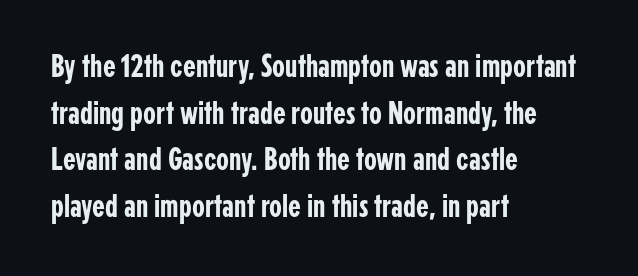
The lettering stays uniformly vertical, giving the passage a roman look. Does the copy run flush right? No — it runs flush left. Spacing between characters is what you'd get straight out of the box. Just letters on the line, the space beneath them empty.
